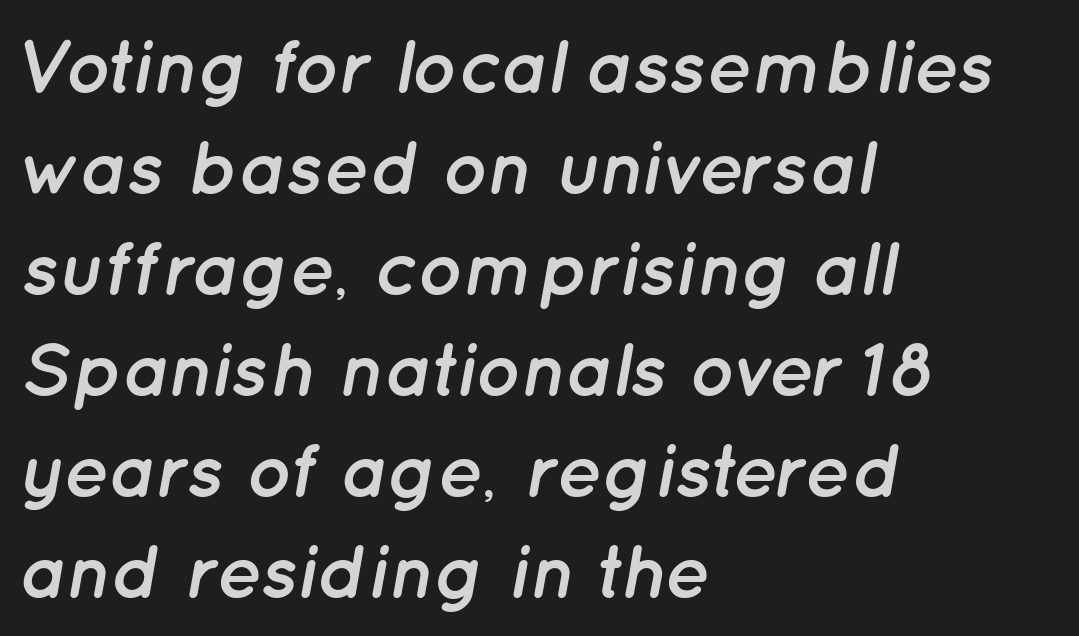
Q: Is the text bold? A: Yes.
Q: Is the text italic (slanted)? A: Yes, it leans right by about 12 degrees.
Q: Is the text underlined? A: No.
Q: How is the paragraph aligned? A: Left-aligned.
Q: Is the spacing between letters normal or unusually wide? A: Normal.
Q: Is the spacing between lines tight, normal or loose? A: Normal.
Q: Width (condensed, normal, or wide)? A: Normal.
Q: Stroke contrast? A: Low.
Q: x-height? A: Medium.
Q: Monospaced? A: No.
